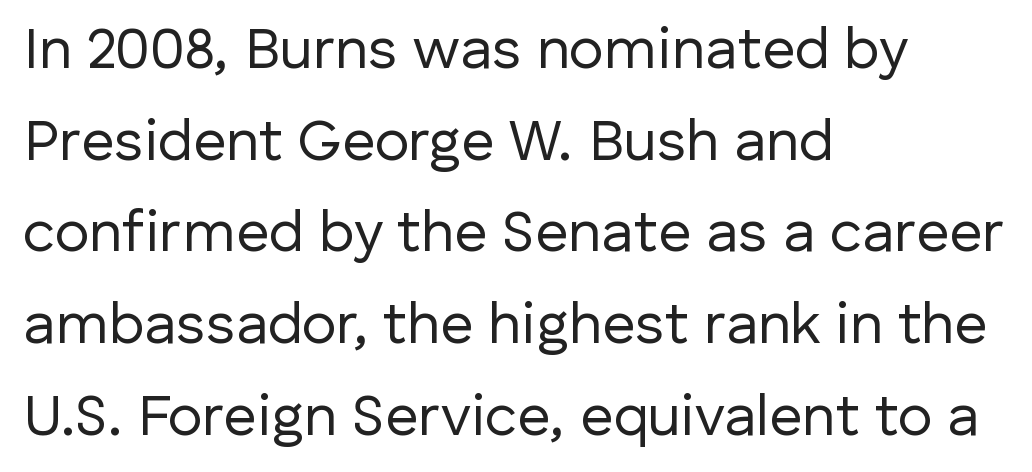
The image shows 58 px regular-weight sans-serif type, upright; set left-aligned, normal line spacing (1.58x), normal letter spacing, not underlined; low stroke contrast and a medium x-height.
